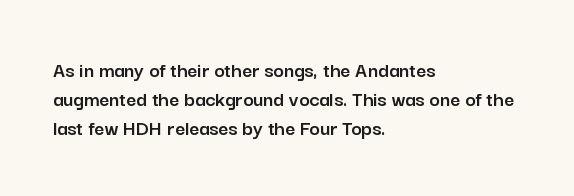
Q: Is the text italic (slanted)? A: No, it is upright.
Q: Is the text underlined? A: No.
Q: How is the paragraph aligned? A: Left-aligned.
Q: Is the spacing between letters normal or unusually wide? A: Normal.
Q: Is the spacing between lines tight, normal or loose? A: Normal.
